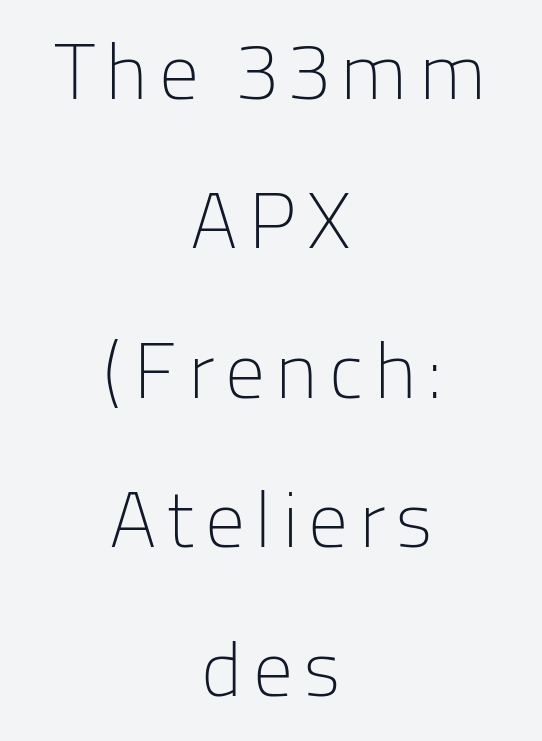
{"serif": "no", "italic": "no", "bold": "no", "weight": "light", "width": "normal", "stroke_contrast": "low", "x_height": "medium", "monospaced": "no", "underline": "no", "align": "center", "line_spacing_ratio": 1.89, "glyph_px": 79}
